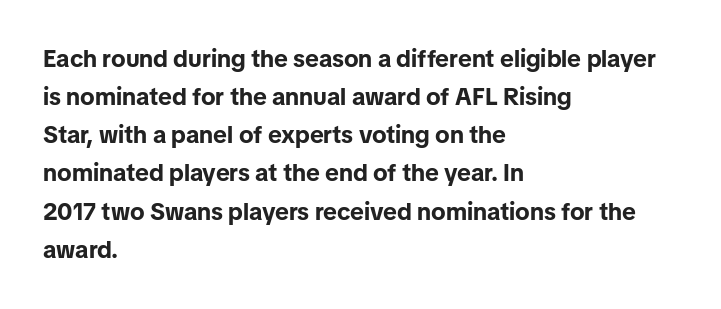
Q: Is the text bold? A: Yes.
Q: Is the text italic (slanted)? A: No, it is upright.
Q: Is the text underlined? A: No.
Q: How is the paragraph aligned? A: Left-aligned.
Q: Is the spacing between letters normal or unusually wide? A: Normal.
Q: Is the spacing between lines tight, normal or loose? A: Normal.
